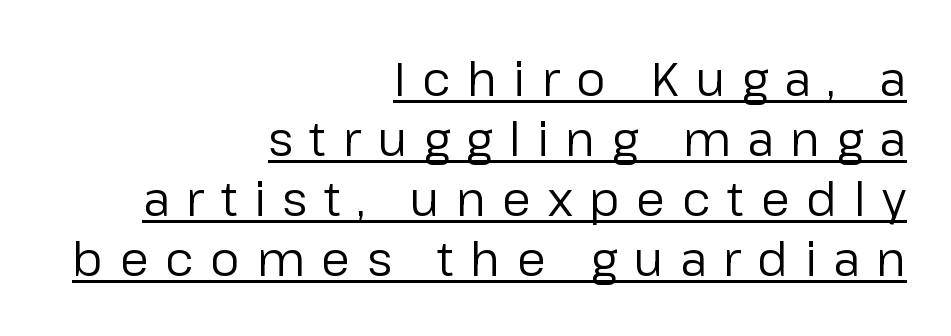
The image shows 47 px regular-weight sans-serif type, upright; set right-aligned, normal line spacing (1.28x), unusually wide letter spacing (+0.35 em), underlined; low stroke contrast and a medium x-height.
